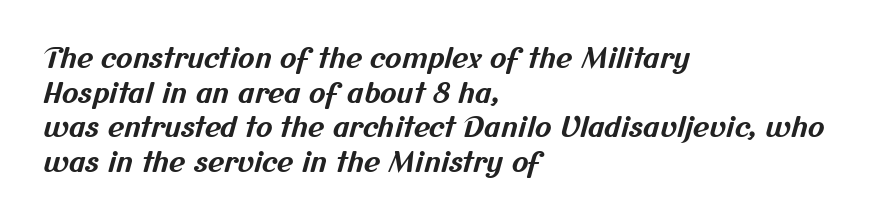
Classification — sans serif. Looks like regular typesetting: each glyph gets only the width it needs. Just letters on the line, the space beneath them empty. Nothing unusual about the tracking: characters are spaced as the font intends.
